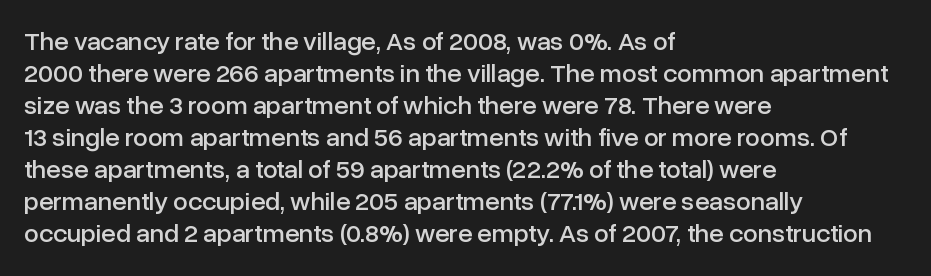
Q: Is the text italic (slanted)? A: No, it is upright.
Q: Is the text underlined? A: No.
Q: How is the paragraph aligned? A: Left-aligned.
Q: Is the spacing between letters normal or unusually wide? A: Normal.
